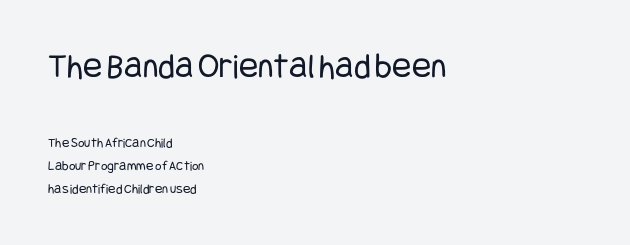
Clear beneath every line of the passage. The rag falls on the right side of this text block. Glyph-to-glyph distance matches everyday printed text. A roman cut, with each character standing at attention. Heft: none added — not bold. Size hierarchy here favors the leading block over the trailing one.
